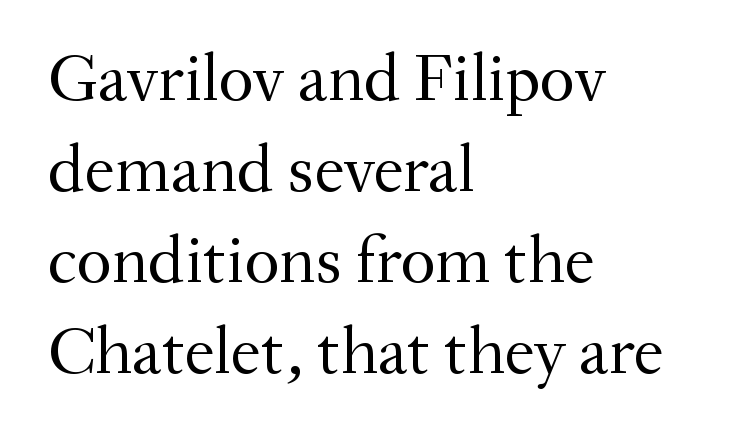
The image shows 68 px regular-weight serif type, upright; set left-aligned, normal line spacing (1.34x), normal letter spacing, not underlined; medium stroke contrast and a small x-height.
